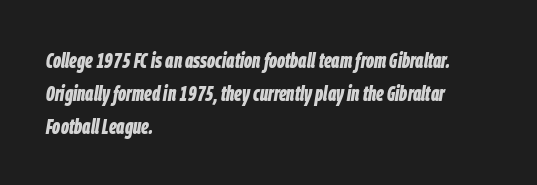
Q: Is the text bold? A: Yes.
Q: Is the text italic (slanted)? A: Yes, it leans right by about 9 degrees.
Q: Is the text underlined? A: No.
Q: How is the paragraph aligned? A: Left-aligned.
Q: Is the spacing between letters normal or unusually wide? A: Normal.
Q: Is the spacing between lines tight, normal or loose? A: Normal.
